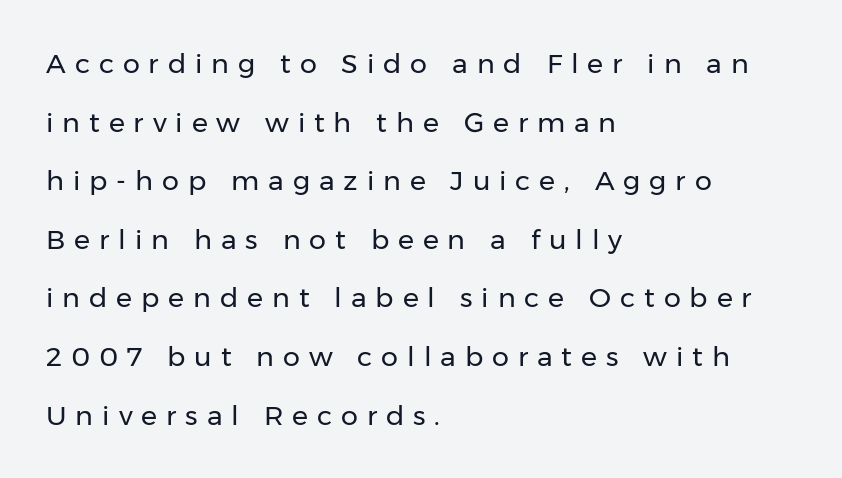
{"italic": "no", "bold": "no", "underline": "no", "align": "left", "line_spacing": "loose", "line_spacing_ratio": 2.17, "letter_spacing": "wide", "letter_spacing_em": 0.33, "glyph_px": 27}
